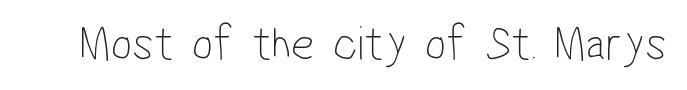
Q: Is the text bold? A: No.
Q: Is the typeface a serif or a sans-serif typeface? A: Sans-serif.
Q: Is the text underlined? A: No.
Q: Is the spacing between letters normal or unusually wide? A: Normal.
Q: Width (condensed, normal, or wide)? A: Condensed.
Q: Stroke contrast? A: Low.
Q: x-height? A: Medium.
Q: Monospaced? A: No.
